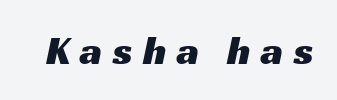
The image shows 40 px wide sans-serif type; set unusually wide letter spacing (+0.26 em), not underlined; medium stroke contrast and a medium x-height.
